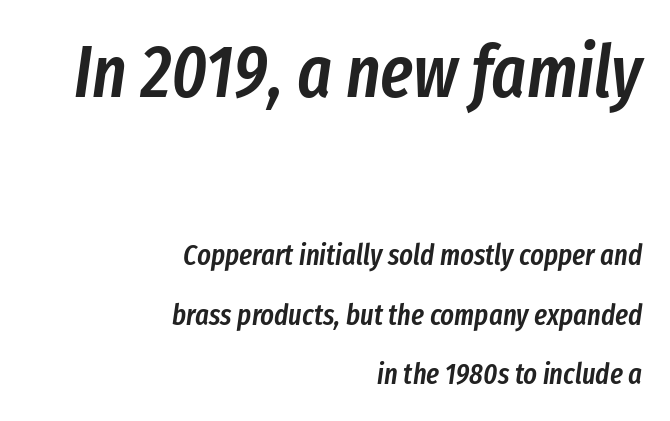
Q: Is the text bold? A: Semi-bold.
Q: Is the text italic (slanted)? A: Yes, it leans right by about 8 degrees.
Q: Is the text underlined? A: No.
Q: How is the paragraph aligned? A: Right-aligned.
Q: Is the spacing between letters normal or unusually wide? A: Normal.
Q: Is the spacing between lines tight, normal or loose? A: Loose.
Q: Which block of text is set in a larger size, the first (top) or the second (bottom)? A: The first (top) one.
Q: Width (condensed, normal, or wide)? A: Condensed.
Q: Stroke contrast? A: Low.
Q: x-height? A: Medium.
Q: Monospaced? A: No.
